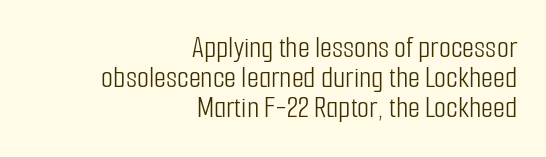
Q: Is the text bold? A: No.
Q: Is the text italic (slanted)? A: No, it is upright.
Q: Is the typeface a serif or a sans-serif typeface? A: Sans-serif.
Q: Is the text underlined? A: No.
Q: How is the paragraph aligned? A: Right-aligned.
Q: Is the spacing between letters normal or unusually wide? A: Normal.
Q: Is the spacing between lines tight, normal or loose? A: Tight.
Q: Width (condensed, normal, or wide)? A: Condensed.
Q: Stroke contrast? A: Low.
Q: x-height? A: Medium.
Q: Monospaced? A: No.
